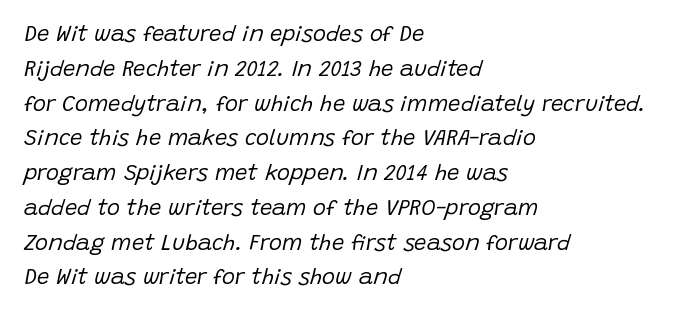
{"italic": "yes", "lean": "right", "slant_degrees": 15, "bold": "no", "underline": "no", "align": "left", "line_spacing": "normal", "line_spacing_ratio": 1.58, "letter_spacing": "normal", "letter_spacing_em": 0.0, "glyph_px": 22}
